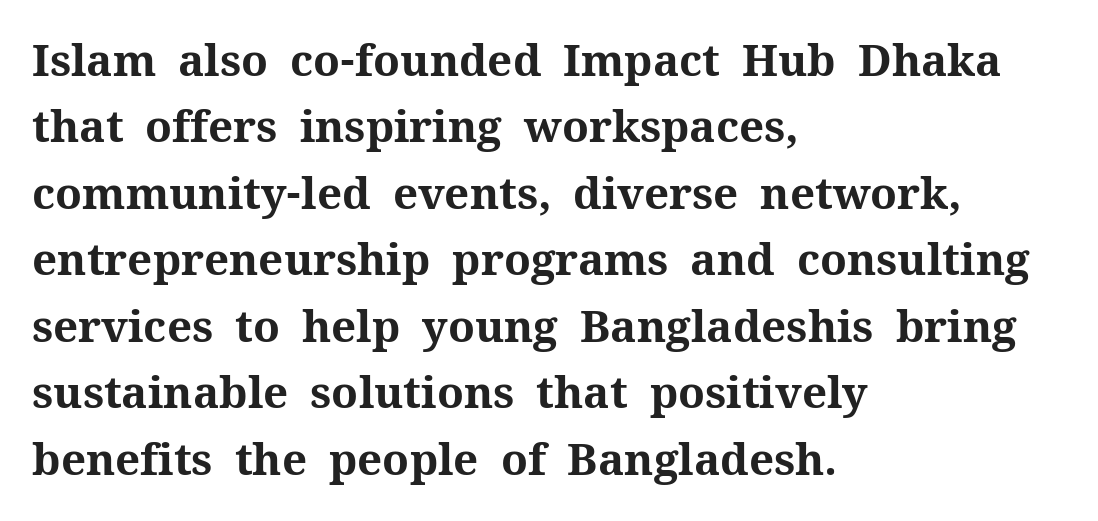
Q: Is the text bold? A: Yes.
Q: Is the text italic (slanted)? A: No, it is upright.
Q: Is the typeface a serif or a sans-serif typeface? A: Serif.
Q: Is the text underlined? A: No.
Q: How is the paragraph aligned? A: Left-aligned.
Q: Is the spacing between letters normal or unusually wide? A: Normal.
Q: Is the spacing between lines tight, normal or loose? A: Normal.
Q: Width (condensed, normal, or wide)? A: Normal.
Q: Stroke contrast? A: Medium.
Q: x-height? A: Medium.
Q: Monospaced? A: No.
